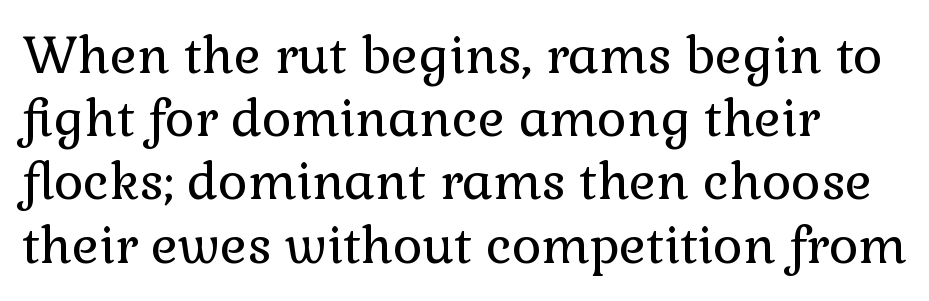
{"serif": "yes", "italic": "no", "bold": "no", "weight": "regular", "width": "normal", "x_height": "medium", "monospaced": "no", "underline": "no", "line_spacing_ratio": 1.24, "letter_spacing": "normal", "letter_spacing_em": 0.0, "glyph_px": 51}
